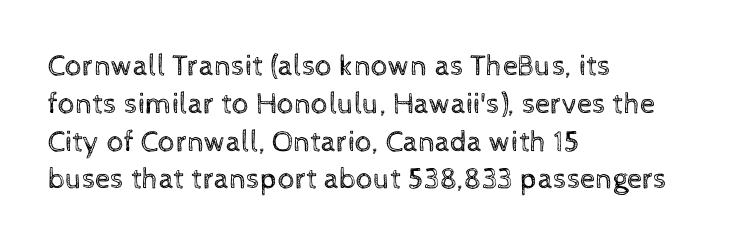
Q: Is the text bold? A: No.
Q: Is the text italic (slanted)? A: No, it is upright.
Q: Is the text underlined? A: No.
Q: How is the paragraph aligned? A: Left-aligned.
Q: Is the spacing between letters normal or unusually wide? A: Normal.
Q: Is the spacing between lines tight, normal or loose? A: Normal.
Q: Width (condensed, normal, or wide)? A: Normal.
Q: x-height? A: Medium.
Q: Monospaced? A: No.
